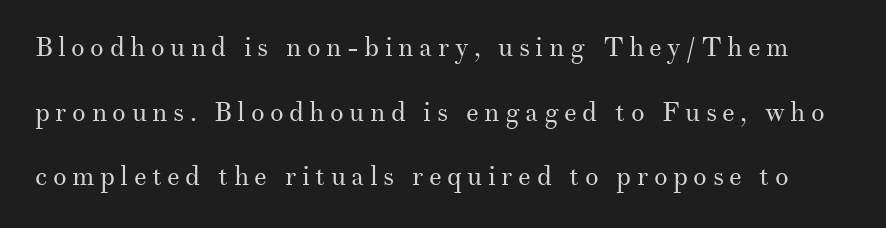
{"italic": "no", "bold": "no", "underline": "no", "line_spacing": "loose", "line_spacing_ratio": 2.39, "letter_spacing": "wide", "letter_spacing_em": 0.2, "glyph_px": 27}
